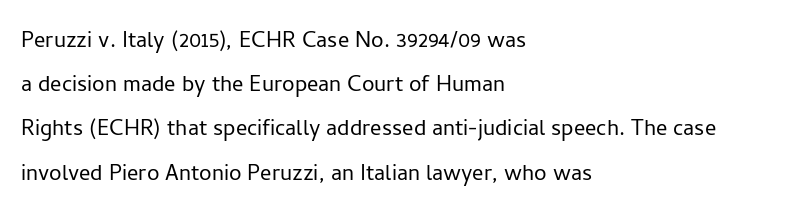
The image shows 28 px light sans-serif type, upright; set left-aligned, normal line spacing (1.58x), normal letter spacing, not underlined; low stroke contrast and a medium x-height.
